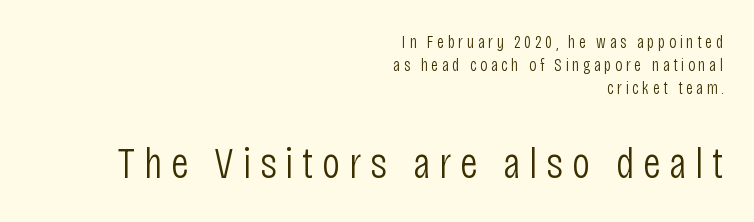
{"serif": "no", "italic": "no", "bold": "no", "weight": "light", "width": "condensed", "stroke_contrast": "low", "x_height": "large", "monospaced": "no", "underline": "no", "align": "right", "line_spacing": "normal", "line_spacing_ratio": 1.27, "larger_block": "second", "size_ratio": 2.5, "glyph_px": 45}
